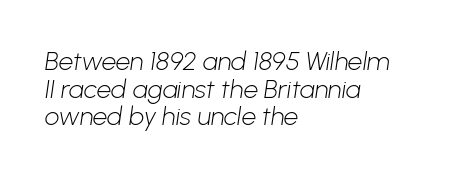
Q: Is the text bold? A: No.
Q: Is the text underlined? A: No.
Q: How is the paragraph aligned? A: Left-aligned.
Q: Is the spacing between letters normal or unusually wide? A: Normal.
Q: Is the spacing between lines tight, normal or loose? A: Tight.
